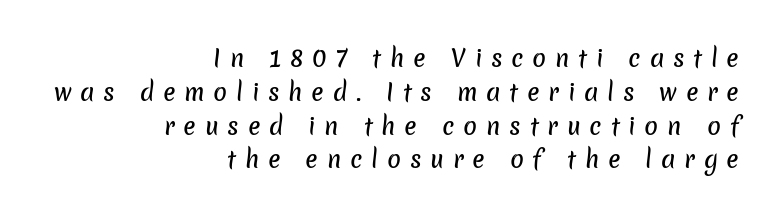
{"underline": "no", "align": "right", "line_spacing": "normal", "line_spacing_ratio": 1.47, "letter_spacing": "wide", "letter_spacing_em": 0.38, "glyph_px": 23}
